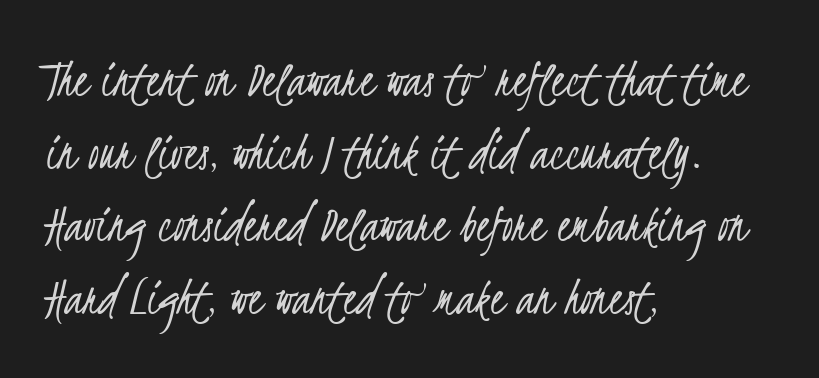
Do the characters align in a grid? No, the font is proportional. Does the leading feel generous? No, just average. Unlike a traditional serif, this face leaves its strokes unadorned. Short and long lines alike share a common starting point at left. The weight tops out at a normal text grade.
